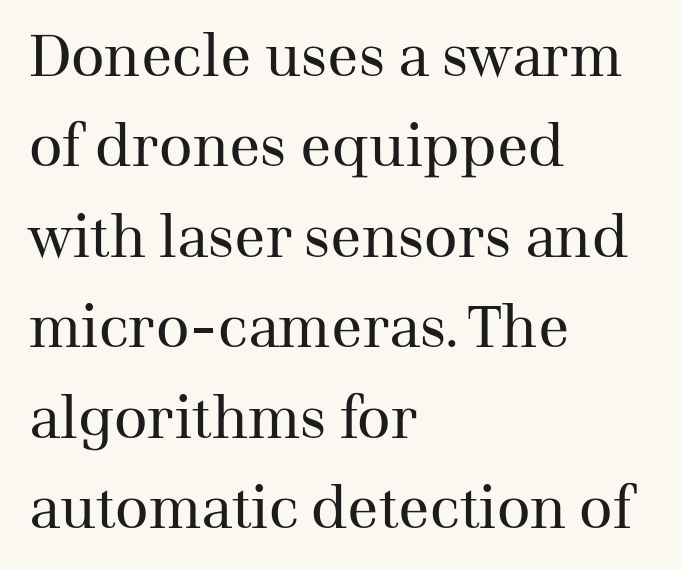
Q: Is the text bold? A: No.
Q: Is the text italic (slanted)? A: No, it is upright.
Q: Is the typeface a serif or a sans-serif typeface? A: Serif.
Q: Is the text underlined? A: No.
Q: How is the paragraph aligned? A: Left-aligned.
Q: Is the spacing between letters normal or unusually wide? A: Normal.
Q: Is the spacing between lines tight, normal or loose? A: Normal.
Q: Width (condensed, normal, or wide)? A: Normal.
Q: Stroke contrast? A: Medium.
Q: x-height? A: Medium.
Q: Monospaced? A: No.
